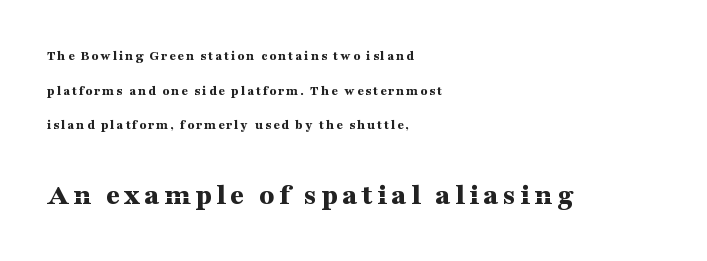
Strong, thick strokes mark this as bold type. The letters advance in unequal steps, a hallmark of proportional type. What's the leading like? Stretched, with rows far apart. When letters stand straight like this, we call the style roman or upright.
